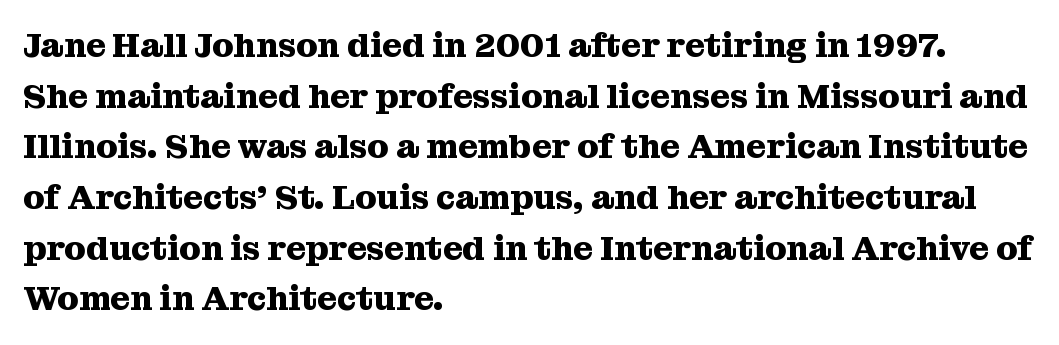
Notice how descenders clear the ascenders below comfortably — that's standard leading. Tracking value appears to be zero — textbook default spacing. Is this a sans? No — the strokes have serifs. Summary of weight: heavy, a full bold.
